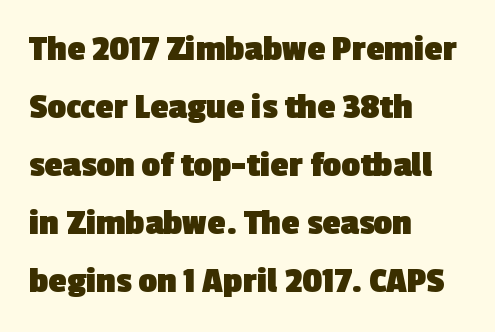
{"serif": "no", "bold": "yes", "weight": "heavy", "width": "normal", "x_height": "medium", "monospaced": "no", "underline": "no", "align": "left", "line_spacing": "normal", "line_spacing_ratio": 1.57, "letter_spacing": "normal", "letter_spacing_em": 0.0, "glyph_px": 37}
